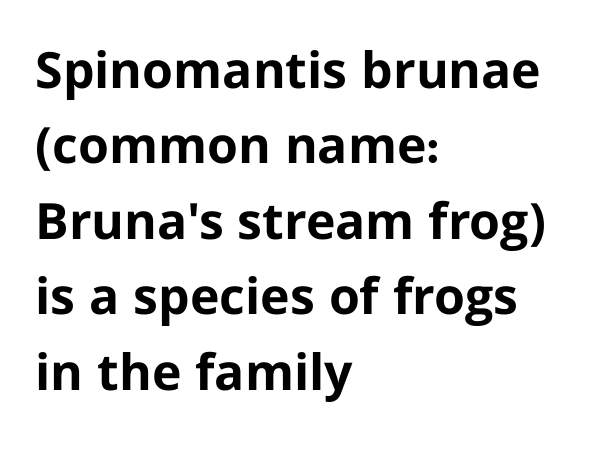
The image shows 50 px bold sans-serif type, upright; set left-aligned, normal line spacing (1.51x), normal letter spacing, not underlined; low stroke contrast and a medium x-height.
